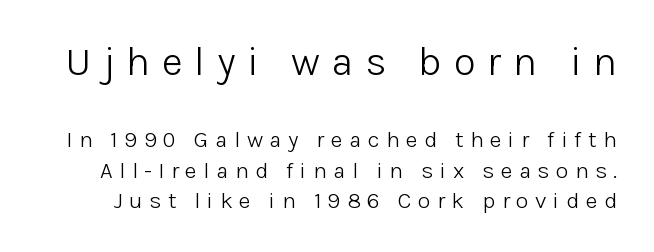
The image shows 41 px light sans-serif type, upright; set normal line spacing (1.34x), unusually wide letter spacing (+0.28 em), not underlined; the first (top) block is 1.78x larger; low stroke contrast and a medium x-height.
